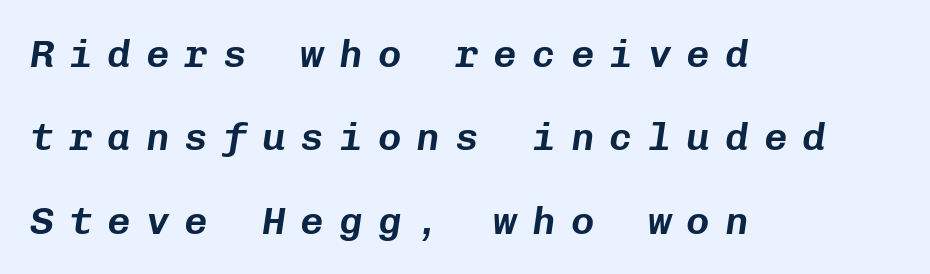
{"italic": "yes", "lean": "right", "slant_degrees": 8, "width": "normal", "stroke_contrast": "low", "x_height": "medium", "monospaced": "yes", "underline": "no", "align": "left", "line_spacing": "loose", "line_spacing_ratio": 2.14, "letter_spacing": "wide", "letter_spacing_em": 0.39, "glyph_px": 39}
